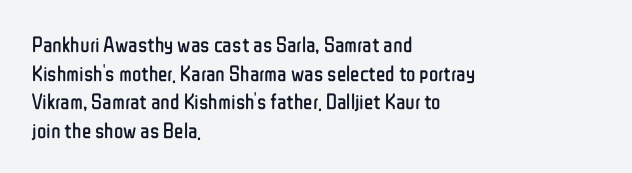
Check the space under the baseline: it is left empty. Characters follow at the spacing the type designer built in. These glyphs show unthickened strokes, regular width or finer. This is the regular roman posture of the typeface. A typesetter would call this leading conventional body-copy spacing. The compositor pushed each line to the left boundary.
